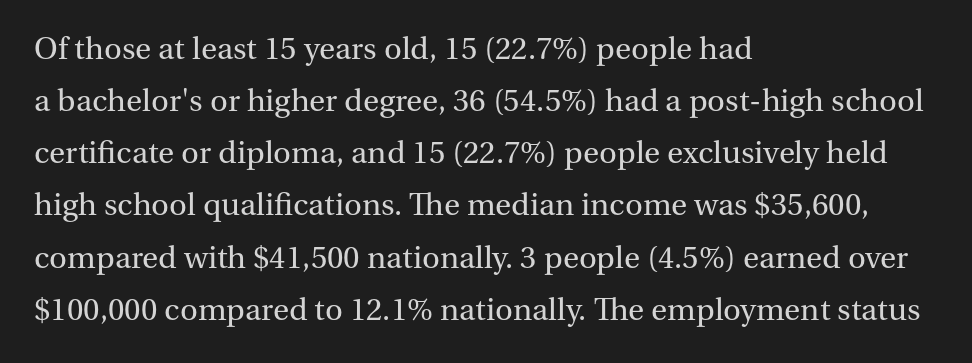
This is serif lettering, the kind often seen in printed books. The face used here is proportionally spaced, like ordinary book or web type. Layout note: lines flush left. Does extra space separate the letters? No, they use regular spacing.
